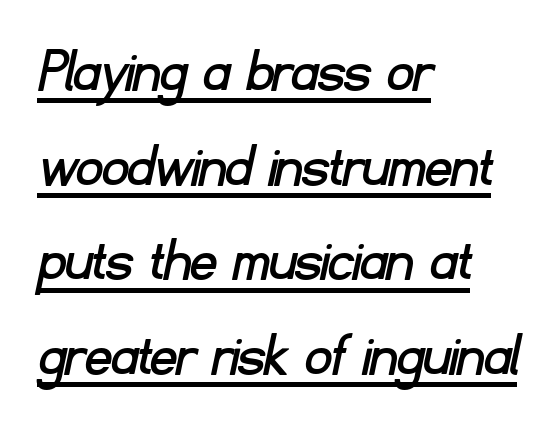
The image shows 64 px sans-serif type; set left-aligned, normal line spacing (1.48x), normal letter spacing, underlined; low stroke contrast and a small x-height.
